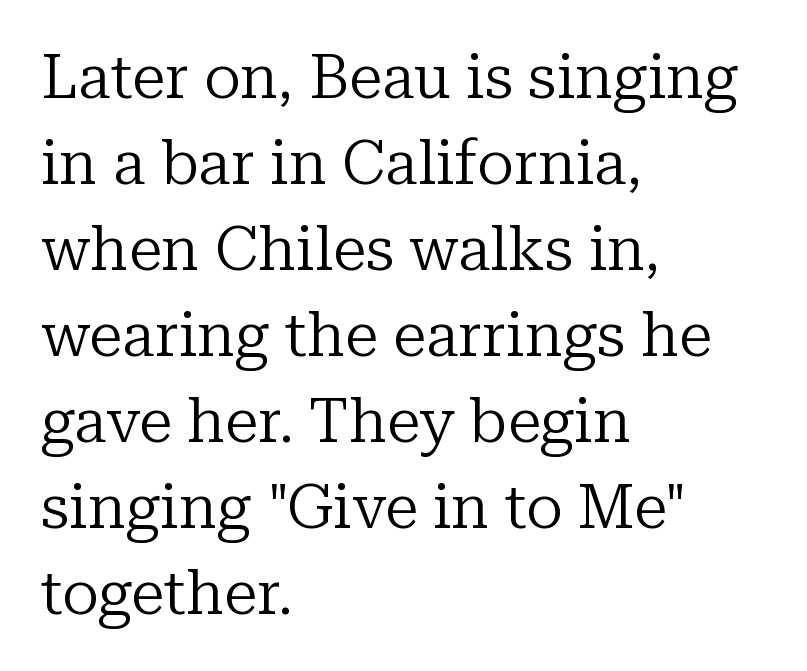
Q: Is the text bold? A: No.
Q: Is the text italic (slanted)? A: No, it is upright.
Q: Is the typeface a serif or a sans-serif typeface? A: Serif.
Q: Is the text underlined? A: No.
Q: How is the paragraph aligned? A: Left-aligned.
Q: Is the spacing between letters normal or unusually wide? A: Normal.
Q: Is the spacing between lines tight, normal or loose? A: Normal.
Q: Width (condensed, normal, or wide)? A: Normal.
Q: Stroke contrast? A: Low.
Q: x-height? A: Medium.
Q: Monospaced? A: No.
